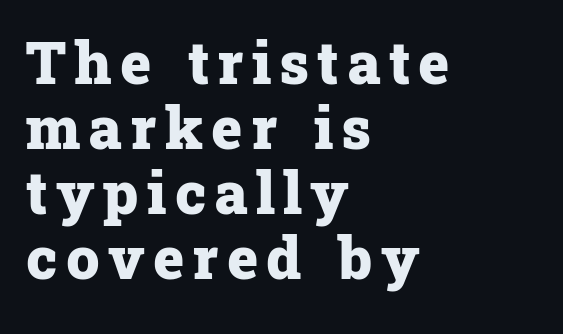
{"serif": "yes", "italic": "no", "bold": "yes", "weight": "heavy", "width": "normal", "stroke_contrast": "low", "x_height": "medium", "monospaced": "no", "underline": "no", "align": "left", "line_spacing": "tight", "line_spacing_ratio": 1.1, "glyph_px": 59}
